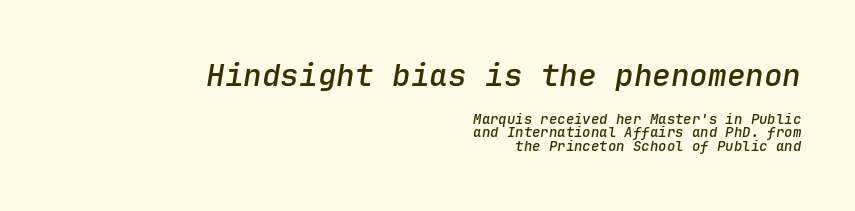
Bold? Not quite — semibold, heavier than regular but stopping short. A bare baseline throughout the passage. The rendering keeps characters at their native spacing. The ragged edge is on the left, which tells us the setting is flush right. The letters are slanted; this is an italic face. The vertical gap from one line to the next is small.
